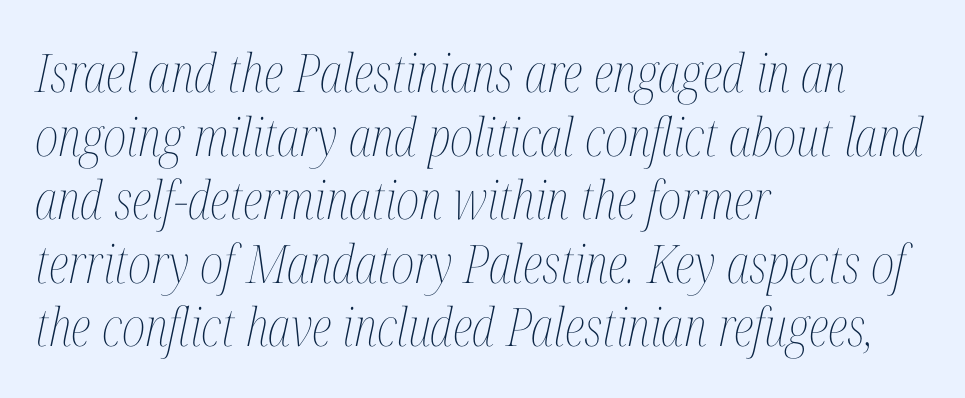
Compared with typical body copy, the letter spacing here is the same. Proportional: the letters do not fall into vertical columns. No extra ink here — the face is not bold. The lettering tilts uniformly, giving the passage an italic look. Line beginnings align vertically; line endings do not.
